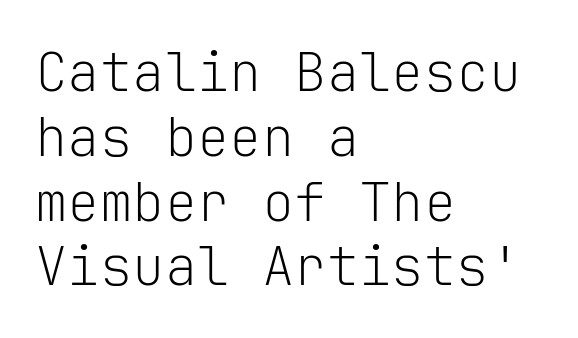
Horizontal alignment here is leftward, the default for most running prose. Serif or sans? Sans — the stroke terminals are bare. A clean baseline with only descenders dipping below it. Summary of weight: not heavy and not bold. These lines keep a tight, regular rhythm from letter to letter.
